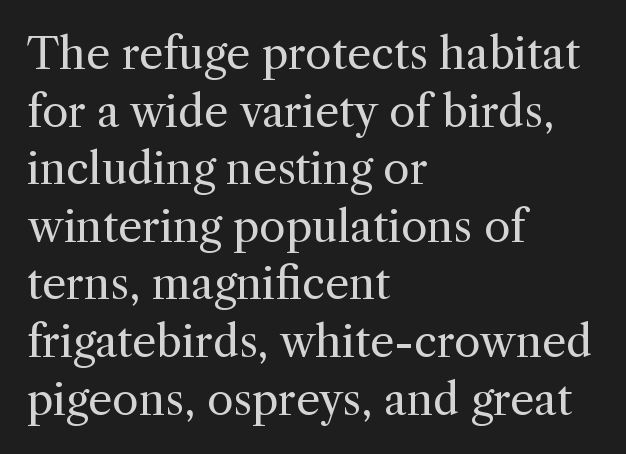
{"serif": "yes", "italic": "no", "bold": "no", "weight": "regular", "width": "normal", "x_height": "medium", "monospaced": "no", "underline": "no", "align": "left", "line_spacing": "normal", "line_spacing_ratio": 1.34, "letter_spacing": "normal", "letter_spacing_em": 0.0, "glyph_px": 43}
